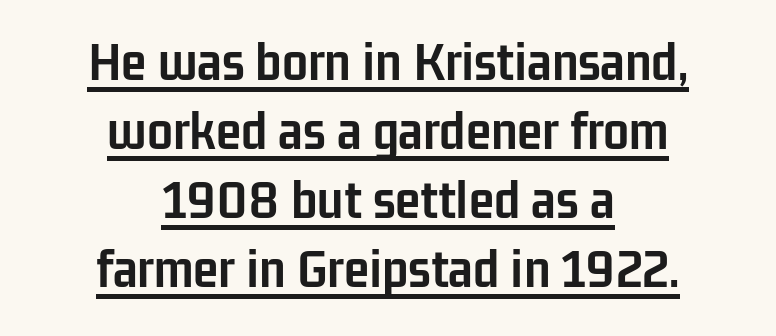
Tall strokes in this sample are plumb rather than angled. The rag falls on both sides of this text block equally. Serifs: no, the terminals of the letterforms are clean. The tracking reads as untouched default to a designer's eye. Underlining? Definitely there.
